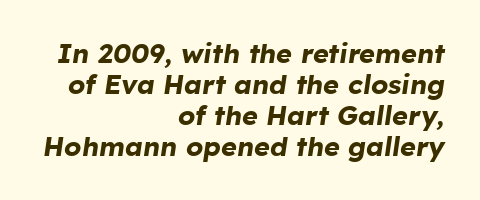
Caption: standard tracking, unaltered. The glyphs are unaccompanied by any horizontal stroke below them. Teacher's note: observe the even right margin — that is flush-right alignment. The face used here has the dense, thick strokes of a bold. The face used here has a pronounced slope to its letters. The lines are packed closely together with very little leading.
